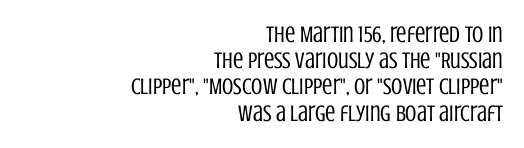
{"italic": "no", "bold": "no", "underline": "no", "align": "right", "line_spacing": "tight", "line_spacing_ratio": 1.14, "letter_spacing": "normal", "letter_spacing_em": 0.0, "glyph_px": 23}
